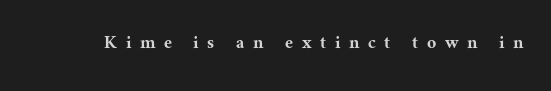
Q: Is the text italic (slanted)? A: No, it is upright.
Q: Is the text underlined? A: No.
Q: Is the spacing between letters normal or unusually wide? A: Unusually wide.
